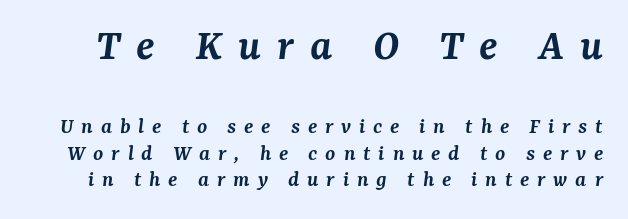
The image shows 46 px semibold serif type, italic (leaning right); set line spacing 1.17x, unusually wide letter spacing (+0.34 em), not underlined; the first (top) block is 2.0x larger; medium stroke contrast and a medium x-height.
